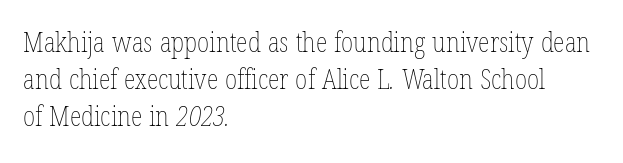
The passage shown is not underscored anywhere. The typesetter chose a ragged-right arrangement here. Letters have the restrained weight of plain body copy at most. Default kerning and tracking; the words read as compact shapes.
